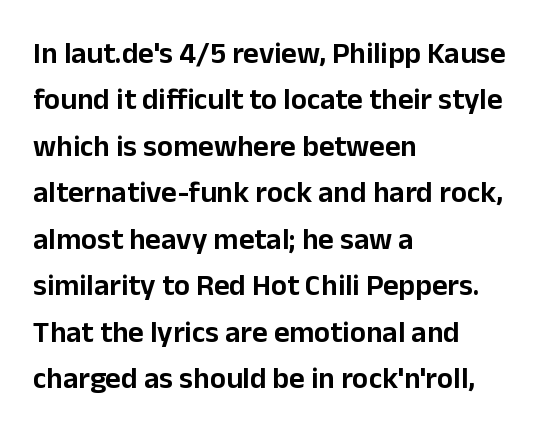
The words here are not underlined. The typography opts for an upright posture over an oblique one. What's the leading like? Ordinary, nothing unusual. A typesetter would call this proportional, since set widths differ per character.
